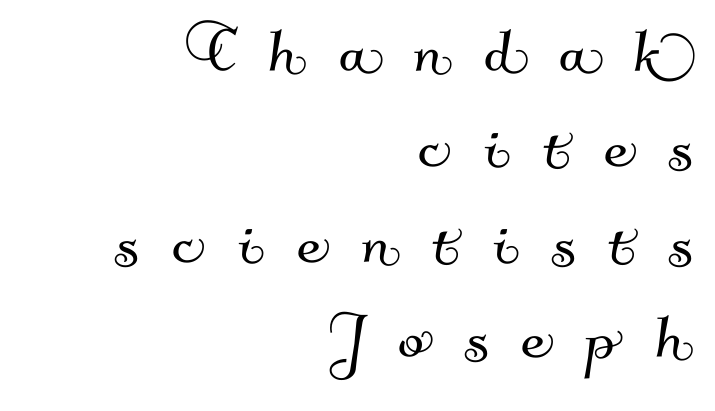
Casual observation: everything's shoved over to the right. The strip under each line holds only bare page. The passage shown is typeset with a sans-serif family. Looks like regular typesetting: each glyph gets only the width it needs. Tracking here is generous; glyphs stand well apart from one another.
